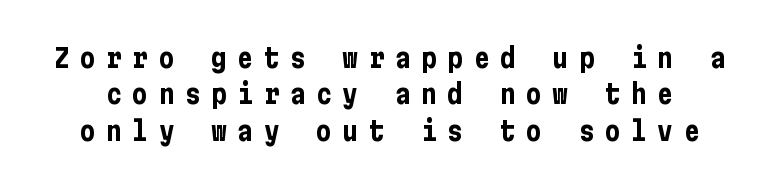
Every character sits straight up, as roman type does. The specimen omits any rule beneath the text block's lines. Inter-character spacing is expanded well beyond the font's built-in metrics. The block of text has a typical density, with ordinary space between rows.
